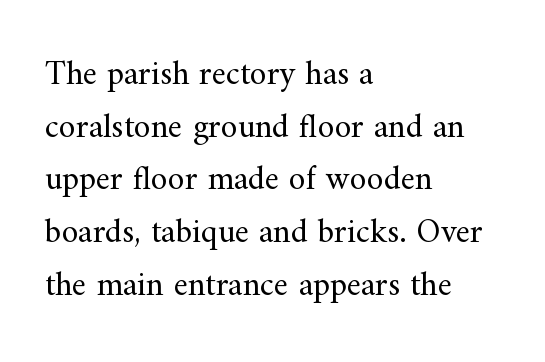
{"serif": "yes", "italic": "no", "bold": "no", "weight": "regular", "width": "normal", "stroke_contrast": "medium", "x_height": "small", "monospaced": "no", "underline": "no", "align": "left", "line_spacing": "normal", "line_spacing_ratio": 1.55, "letter_spacing": "normal", "letter_spacing_em": 0.0, "glyph_px": 34}
